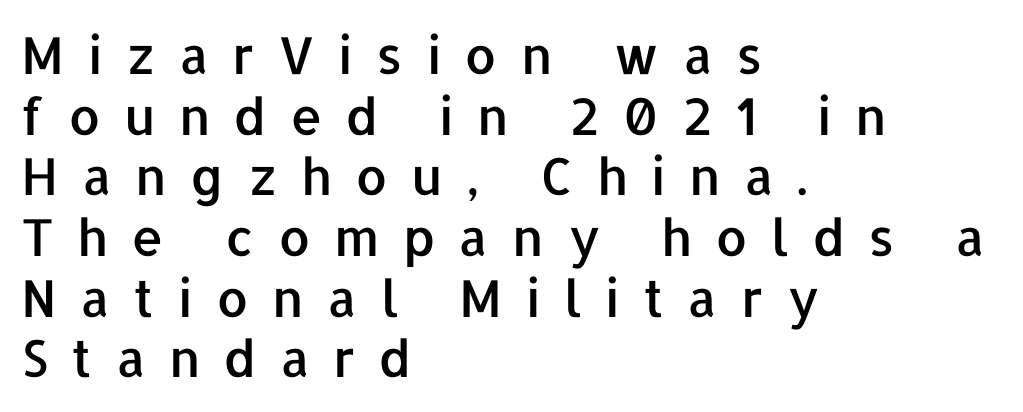
{"serif": "no", "italic": "no", "width": "normal", "stroke_contrast": "low", "x_height": "medium", "monospaced": "no", "underline": "no", "align": "left", "line_spacing_ratio": 1.19, "letter_spacing": "wide", "letter_spacing_em": 0.46, "glyph_px": 51}
